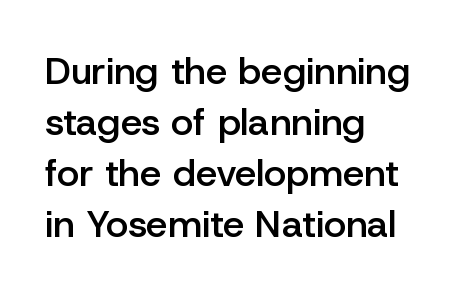
Q: Is the text bold? A: Semi-bold.
Q: Is the text italic (slanted)? A: No, it is upright.
Q: Is the typeface a serif or a sans-serif typeface? A: Sans-serif.
Q: Is the text underlined? A: No.
Q: How is the paragraph aligned? A: Left-aligned.
Q: Is the spacing between letters normal or unusually wide? A: Normal.
Q: Is the spacing between lines tight, normal or loose? A: Normal.
Q: Width (condensed, normal, or wide)? A: Normal.
Q: Stroke contrast? A: Low.
Q: x-height? A: Medium.
Q: Monospaced? A: No.
